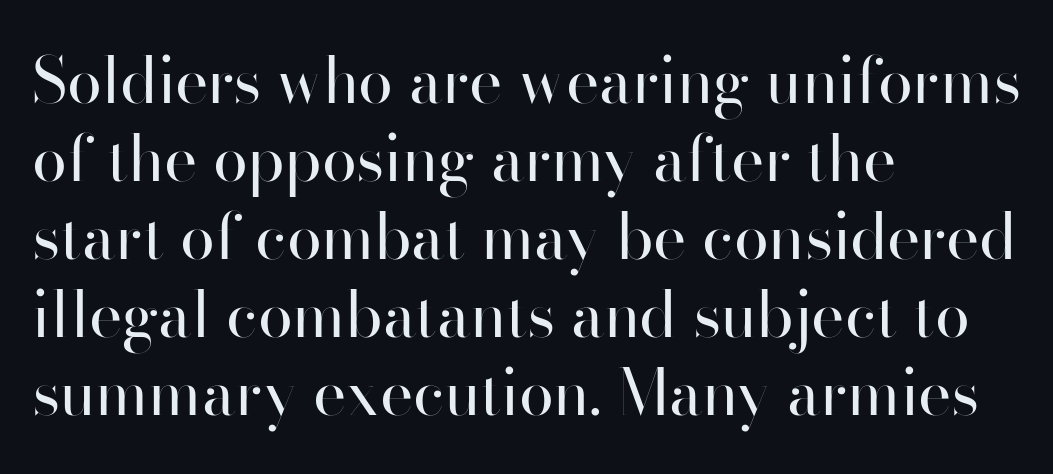
{"serif": "no", "italic": "no", "bold": "no", "weight": "regular", "width": "normal", "stroke_contrast": "high", "x_height": "small", "monospaced": "no", "underline": "no", "align": "left", "line_spacing_ratio": 1.24, "letter_spacing": "normal", "letter_spacing_em": 0.0, "glyph_px": 63}
